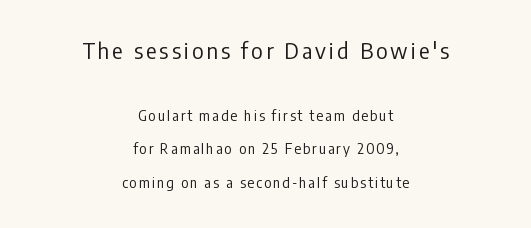
{"italic": "no", "bold": "no", "underline": "no", "align": "center", "line_spacing": "loose", "line_spacing_ratio": 2.38, "larger_block": "first", "size_ratio": 1.57, "glyph_px": 22}
